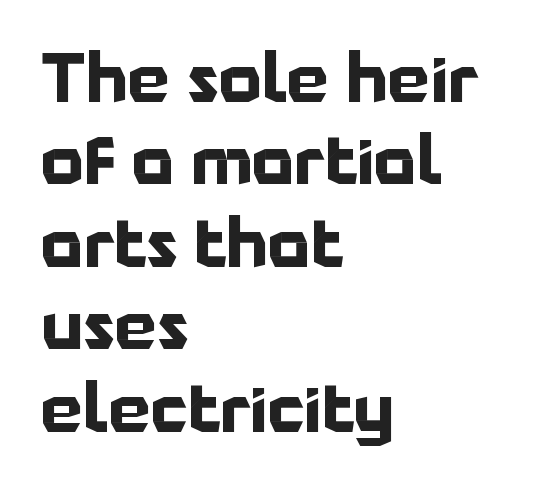
Q: Is the text bold? A: Yes.
Q: Is the text italic (slanted)? A: No, it is upright.
Q: Is the typeface a serif or a sans-serif typeface? A: Sans-serif.
Q: Is the text underlined? A: No.
Q: How is the paragraph aligned? A: Left-aligned.
Q: Is the spacing between letters normal or unusually wide? A: Normal.
Q: Width (condensed, normal, or wide)? A: Normal.
Q: Stroke contrast? A: Low.
Q: x-height? A: Medium.
Q: Monospaced? A: No.
